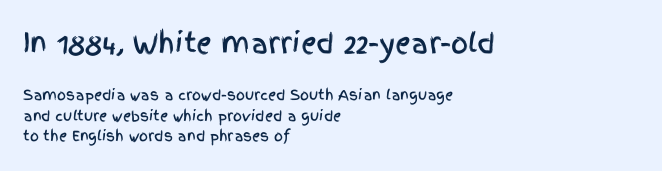
{"italic": "no", "underline": "no", "align": "left", "line_spacing": "normal", "line_spacing_ratio": 1.47, "letter_spacing": "normal", "letter_spacing_em": 0.0, "larger_block": "first", "size_ratio": 1.93, "glyph_px": 27}
